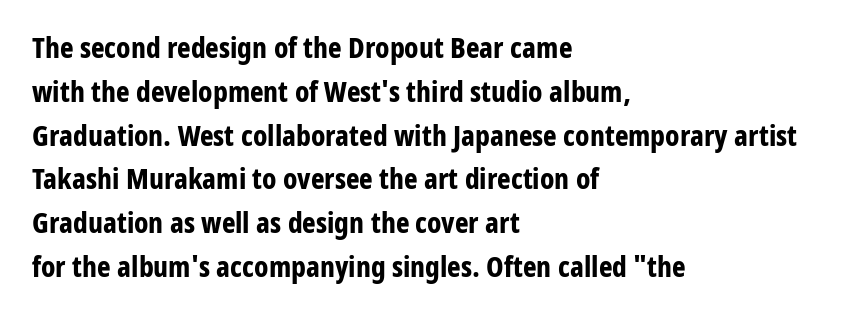
If you drew a ruler down the left edge, every line would touch it. This sample has the flowing, uneven cadence of proportional lettering. Vertically, the passage feels balanced, rows spaced as you'd expect. A roman cut, with each character standing at attention. The glyphs are unaccompanied by any horizontal stroke below them.
